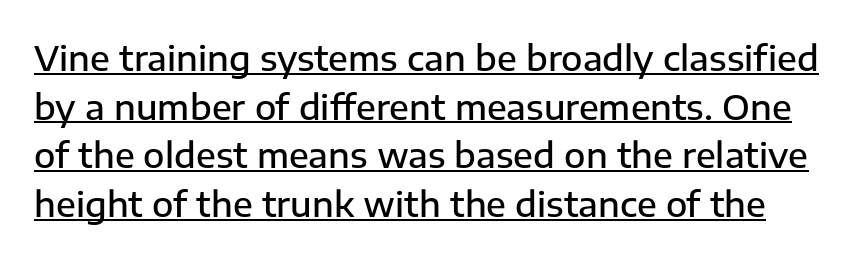
Q: Is the text bold? A: Semi-bold.
Q: Is the text italic (slanted)? A: No, it is upright.
Q: Is the typeface a serif or a sans-serif typeface? A: Sans-serif.
Q: Is the text underlined? A: Yes.
Q: Is the spacing between letters normal or unusually wide? A: Normal.
Q: Is the spacing between lines tight, normal or loose? A: Normal.
Q: Width (condensed, normal, or wide)? A: Normal.
Q: Stroke contrast? A: Low.
Q: x-height? A: Medium.
Q: Monospaced? A: No.
